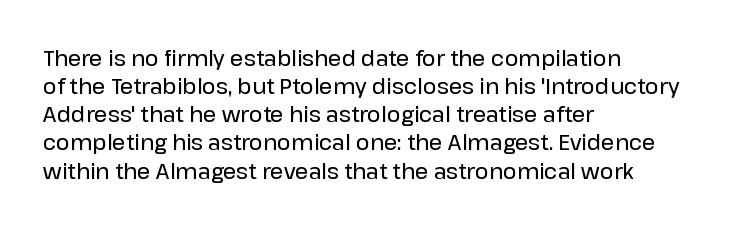
The image shows 21 px text type, upright; set left-aligned, normal line spacing (1.34x), normal letter spacing, not underlined.
